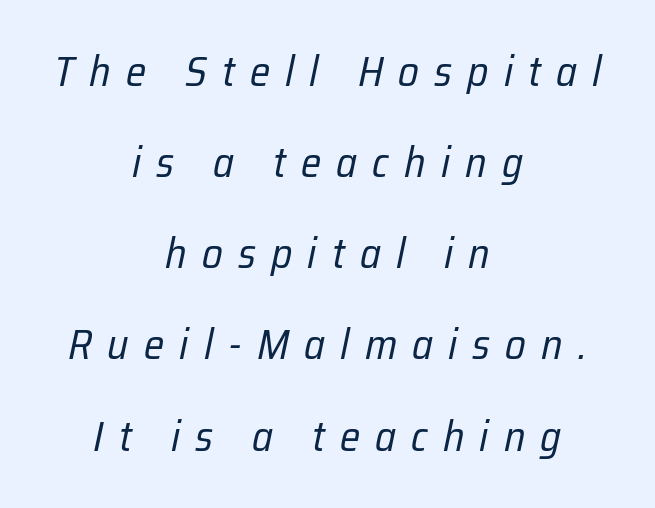
The image shows 42 px regular-weight, condensed type, italic (leaning right); set centered, loose line spacing (2.17x), unusually wide letter spacing (+0.36 em), not underlined; low stroke contrast and a medium x-height.
